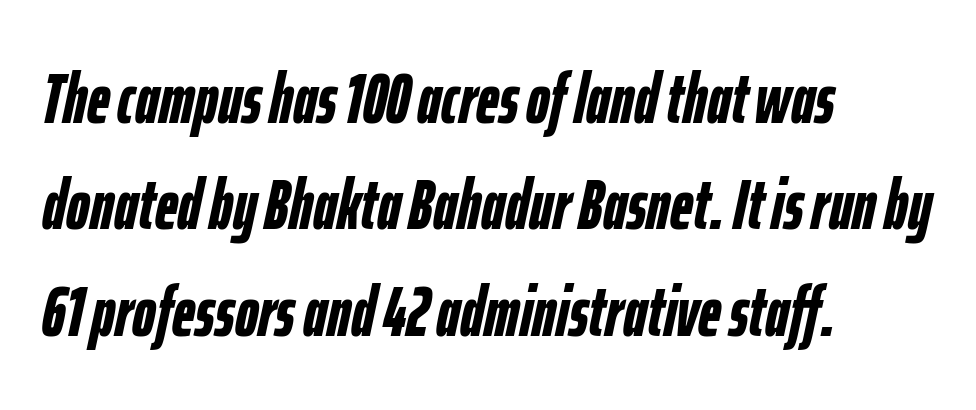
Q: Is the text bold? A: Yes.
Q: Is the text italic (slanted)? A: Yes, it leans right by about 12 degrees.
Q: Is the text underlined? A: No.
Q: How is the paragraph aligned? A: Left-aligned.
Q: Is the spacing between letters normal or unusually wide? A: Normal.
Q: Is the spacing between lines tight, normal or loose? A: Normal.
Q: Width (condensed, normal, or wide)? A: Condensed.
Q: Stroke contrast? A: Low.
Q: x-height? A: Medium.
Q: Monospaced? A: No.
